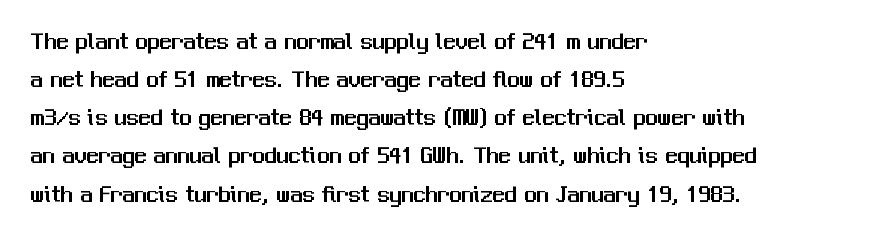
The image shows 24 px text type, upright; set left-aligned, normal line spacing (1.59x), normal letter spacing, not underlined.
